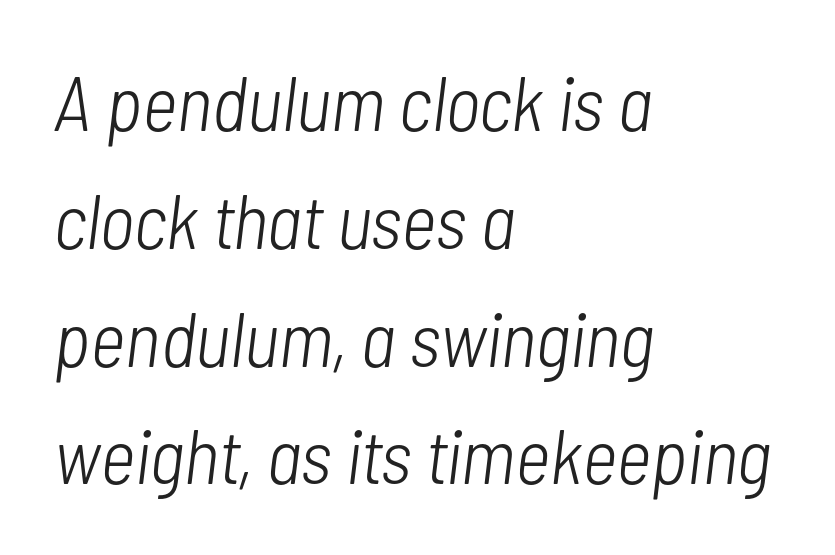
{"italic": "yes", "lean": "right", "slant_degrees": 7, "bold": "no", "weight": "light", "width": "condensed", "stroke_contrast": "low", "x_height": "medium", "monospaced": "no", "underline": "no", "align": "left", "line_spacing": "normal", "line_spacing_ratio": 1.53, "letter_spacing": "normal", "letter_spacing_em": 0.0, "glyph_px": 77}
